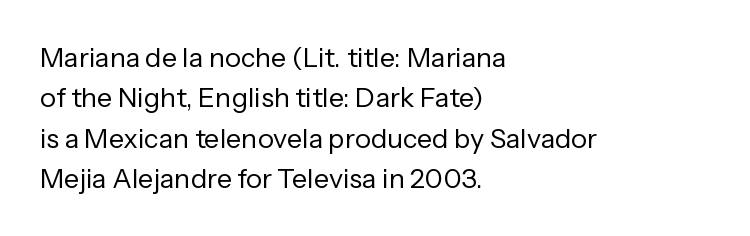
The passage shown stacks its lines at a standard gap. Students, note that the glyphs here touch the page at normal intervals. This reads as an unemphasized weight, regular at the heaviest. Typeset ragged right — the left edge is the straight one. No italicization has been applied; the sample stays upright.
